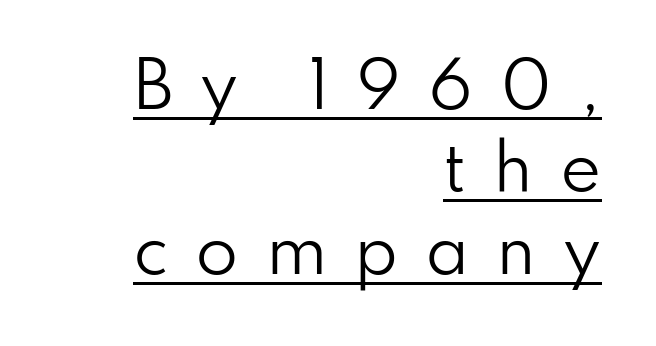
The image shows 62 px regular-weight sans-serif type, upright; set right-aligned, normal line spacing (1.33x), unusually wide letter spacing (+0.43 em), underlined; low stroke contrast and a small x-height.
